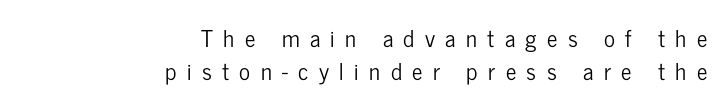
Q: Is the text italic (slanted)? A: No, it is upright.
Q: Is the text underlined? A: No.
Q: How is the paragraph aligned? A: Right-aligned.
Q: Is the spacing between letters normal or unusually wide? A: Unusually wide.
Q: Is the spacing between lines tight, normal or loose? A: Normal.
